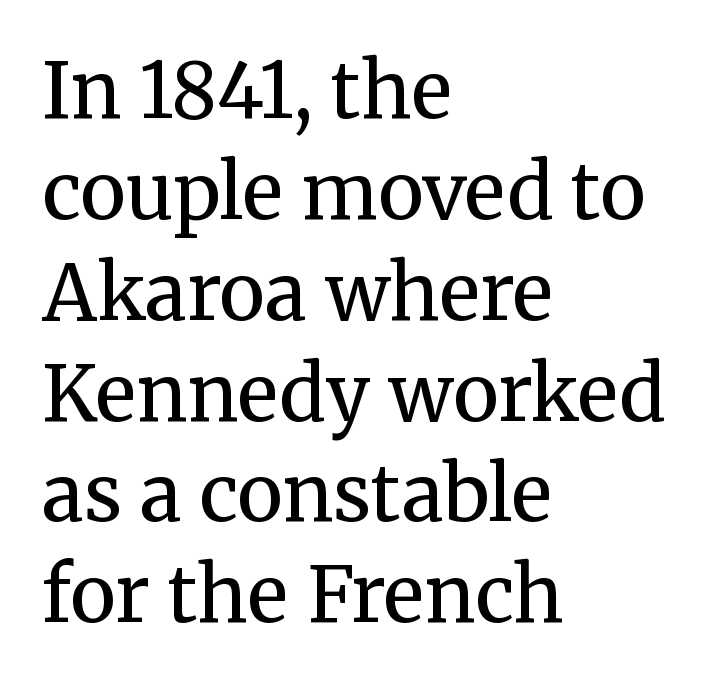
You could not count columns in this text — the font is proportionally spaced. Check under the words: just untouched page. Inter-character spacing is left at the font's built-in metrics. The font family rendered here belongs to the serif group. Is the type heavy? It reads as light-to-regular instead. If you drew a ruler down the left edge, every line would touch it.
